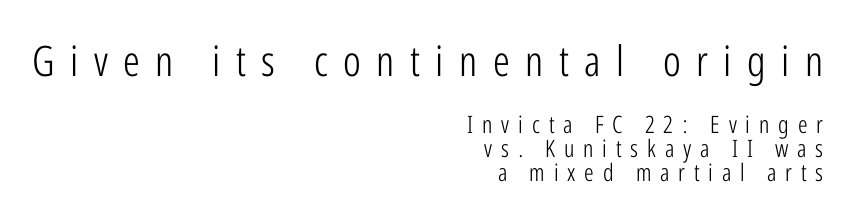
Q: Is the text bold? A: No.
Q: Is the text italic (slanted)? A: No, it is upright.
Q: Is the typeface a serif or a sans-serif typeface? A: Sans-serif.
Q: Is the text underlined? A: No.
Q: How is the paragraph aligned? A: Right-aligned.
Q: Is the spacing between letters normal or unusually wide? A: Unusually wide.
Q: Is the spacing between lines tight, normal or loose? A: Tight.
Q: Which block of text is set in a larger size, the first (top) or the second (bottom)? A: The first (top) one.
Q: Width (condensed, normal, or wide)? A: Condensed.
Q: Stroke contrast? A: Low.
Q: x-height? A: Medium.
Q: Monospaced? A: No.
